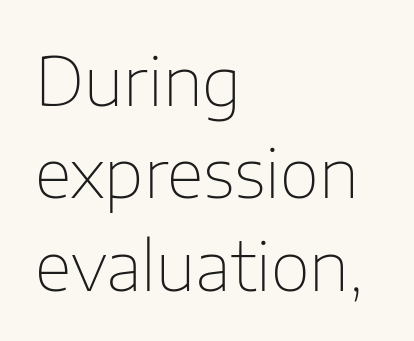
The image shows 68 px thin sans-serif type, upright; set left-aligned, normal line spacing (1.36x), normal letter spacing, not underlined; low stroke contrast and a medium x-height.
